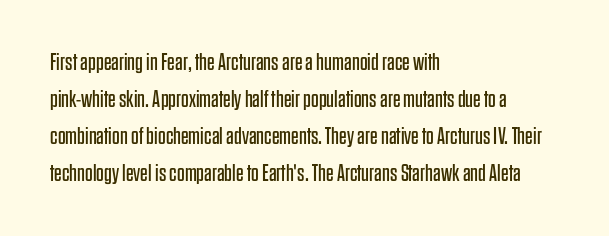
Q: Is the text bold? A: No.
Q: Is the text italic (slanted)? A: No, it is upright.
Q: Is the text underlined? A: No.
Q: How is the paragraph aligned? A: Left-aligned.
Q: Is the spacing between letters normal or unusually wide? A: Normal.
Q: Is the spacing between lines tight, normal or loose? A: Normal.
